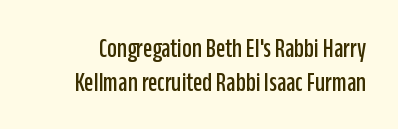
Default kerning and tracking; the words read as compact shapes. Underlining? Definitely not there. The line-height multiplier appears to be the usual default. This is roman type, the default non-slanted kind.
